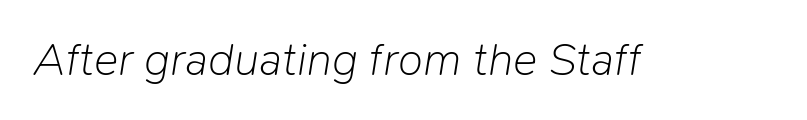
Stem width sits at or under what a default text font uses. Here the designer chose a conventional face with non-uniform glyph widths. The face used here is rendered with its standard letterfit. Plain, unruled lines of type.
